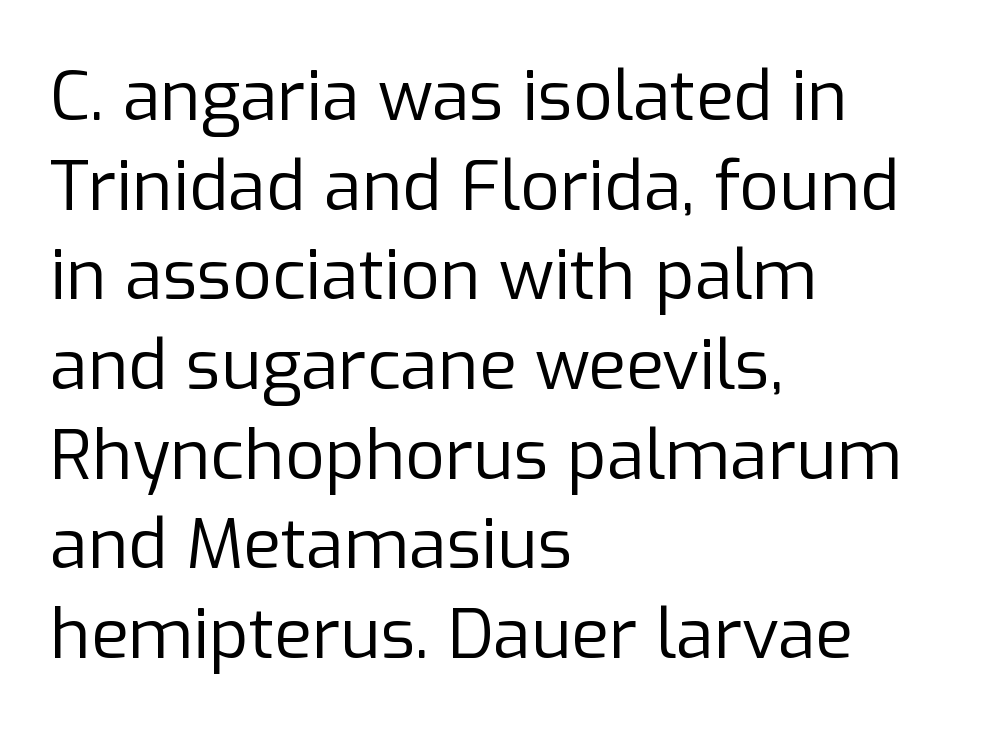
The weight tops out at a normal text grade. Spacing between characters is what you'd get straight out of the box. Each letter's strokes conclude bluntly, with no projecting serifs. The rendering uses a moderate line-height, typical for paragraphs. The lines in this sample share a left origin and differ only in where they stop. Looks like regular typesetting: each glyph gets only the width it needs.
